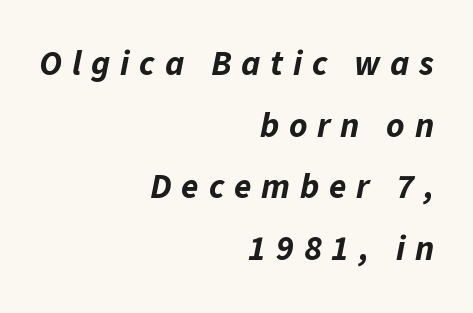
Q: Is the text bold? A: Yes.
Q: Is the text italic (slanted)? A: Yes, it leans right by about 11 degrees.
Q: Is the text underlined? A: No.
Q: How is the paragraph aligned? A: Right-aligned.
Q: Is the spacing between letters normal or unusually wide? A: Unusually wide.
Q: Width (condensed, normal, or wide)? A: Normal.
Q: Stroke contrast? A: Low.
Q: x-height? A: Medium.
Q: Monospaced? A: No.
